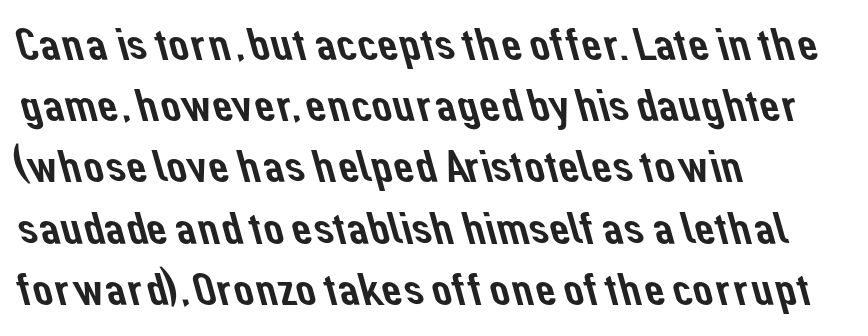
The image shows 45 px sans-serif type; set left-aligned, normal line spacing (1.36x), normal letter spacing, not underlined; low stroke contrast and a medium x-height.
